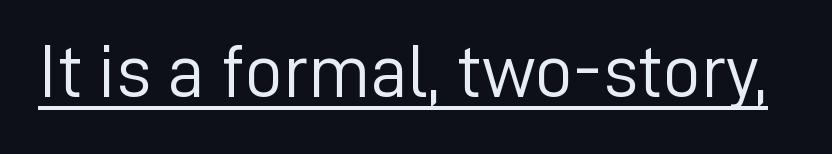
The image shows 75 px light sans-serif type, upright; set normal letter spacing, underlined; low stroke contrast and a medium x-height.
